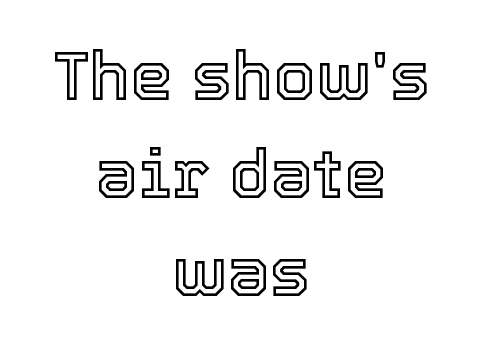
Q: Is the text italic (slanted)? A: No, it is upright.
Q: Is the text underlined? A: No.
Q: How is the paragraph aligned? A: Centered.
Q: Is the spacing between letters normal or unusually wide? A: Normal.
Q: Is the spacing between lines tight, normal or loose? A: Normal.
Q: Width (condensed, normal, or wide)? A: Normal.
Q: x-height? A: Medium.
Q: Monospaced? A: No.
